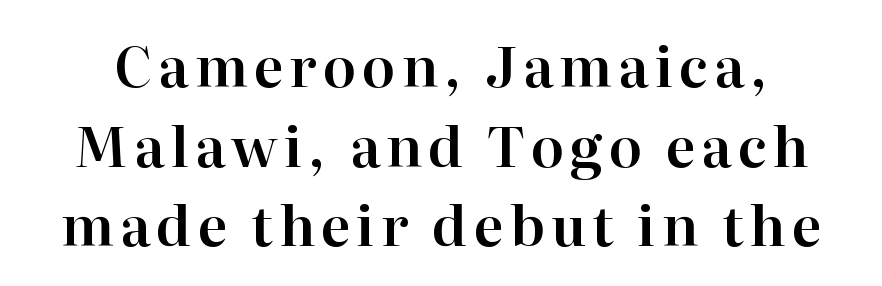
The face used here is proportionally spaced, like ordinary book or web type. The letters stand upright; this is a roman face. Look at the bottom of the vertical strokes: they flare into serifs here. The passage shown stacks its lines at a standard gap. Only glyphs here, with clear space below each row.
